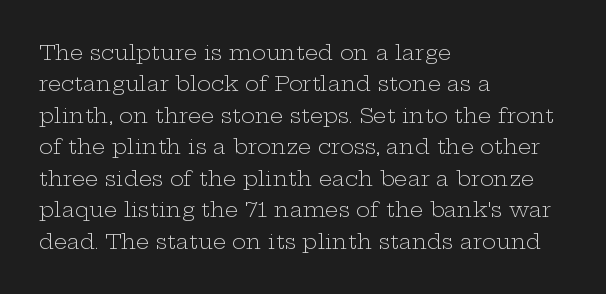
The image shows 21 px text type, upright; set left-aligned, normal line spacing (1.5x), normal letter spacing, not underlined.
